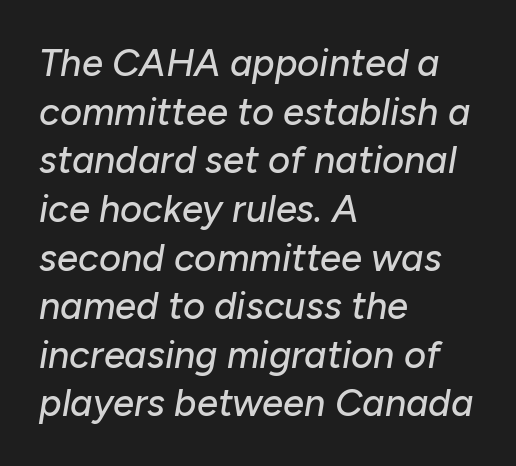
{"italic": "yes", "lean": "right", "slant_degrees": 10, "width": "normal", "stroke_contrast": "low", "x_height": "medium", "monospaced": "no", "underline": "no", "align": "left", "line_spacing": "normal", "line_spacing_ratio": 1.28, "letter_spacing": "normal", "letter_spacing_em": 0.0, "glyph_px": 38}
